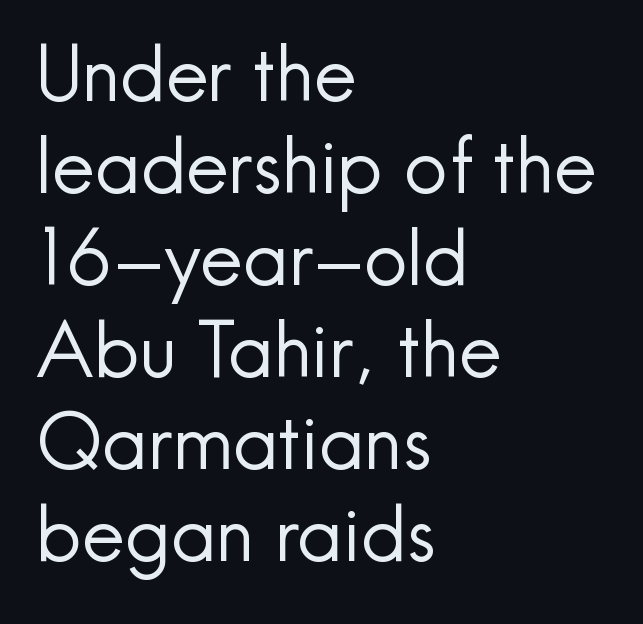
The area under the type is left untouched. In terms of letterform style, serifs are entirely absent. Does the lettering tilt? It doesn't — this is upright. Where is the straight margin? On the left. Tracking here is standard; glyphs follow each other at the usual distance. This sample has the flowing, uneven cadence of proportional lettering.
